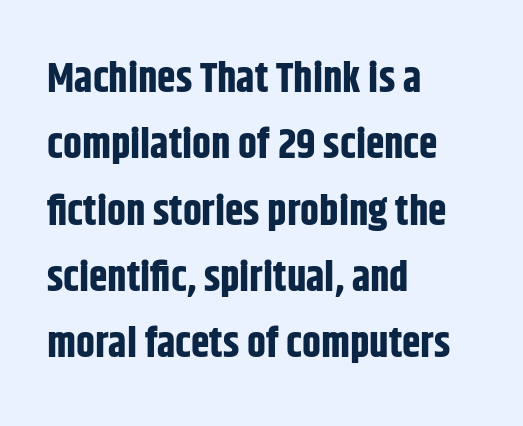
{"serif": "no", "italic": "no", "bold": "yes", "weight": "bold", "width": "condensed", "stroke_contrast": "low", "x_height": "large", "monospaced": "no", "underline": "no", "align": "left", "line_spacing": "normal", "line_spacing_ratio": 1.58, "letter_spacing": "normal", "letter_spacing_em": 0.0, "glyph_px": 42}
